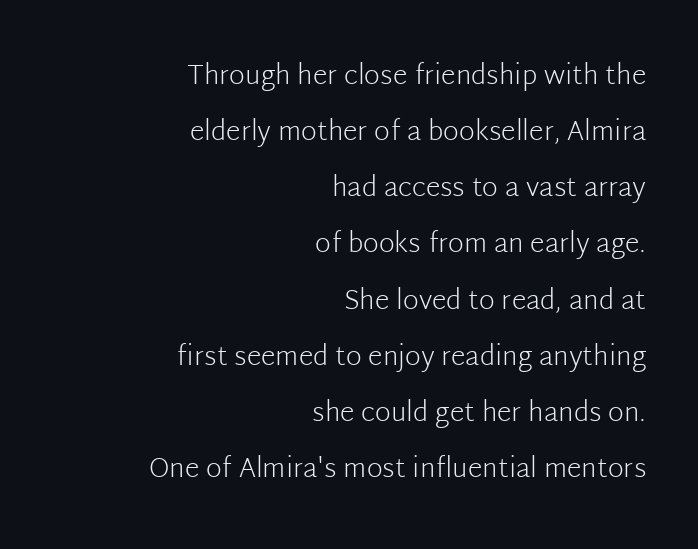
The gap between lines stays unmarked. Vertical strokes here are truly vertical. All the whitespace from short lines collects on the left. Successive baselines arrive slowly, with a big drop between each. The font is comparable to plain body text, perhaps lighter. Honestly, the letter spacing is just normal — you wouldn't notice it.
